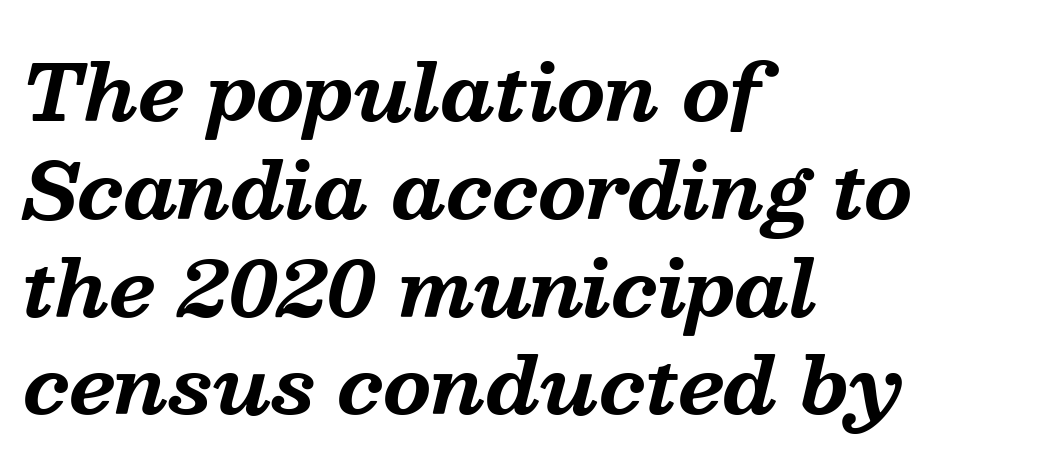
{"serif": "yes", "italic": "yes", "lean": "right", "slant_degrees": 13, "bold": "yes", "weight": "bold", "width": "normal", "stroke_contrast": "medium", "x_height": "medium", "monospaced": "no", "underline": "no", "align": "left", "line_spacing": "normal", "line_spacing_ratio": 1.27, "letter_spacing": "normal", "letter_spacing_em": 0.0, "glyph_px": 77}
